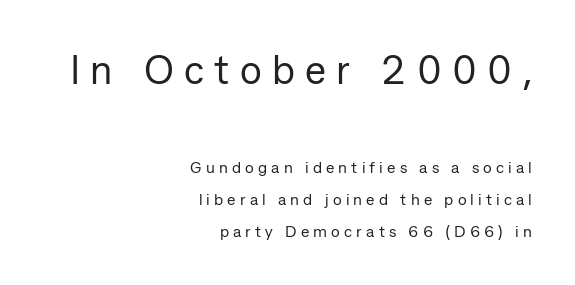
{"serif": "no", "italic": "no", "bold": "no", "weight": "regular", "width": "normal", "stroke_contrast": "low", "x_height": "medium", "monospaced": "no", "underline": "no", "align": "right", "line_spacing": "loose", "line_spacing_ratio": 2.02, "letter_spacing": "wide", "letter_spacing_em": 0.26, "larger_block": "first", "size_ratio": 2.5, "glyph_px": 40}
